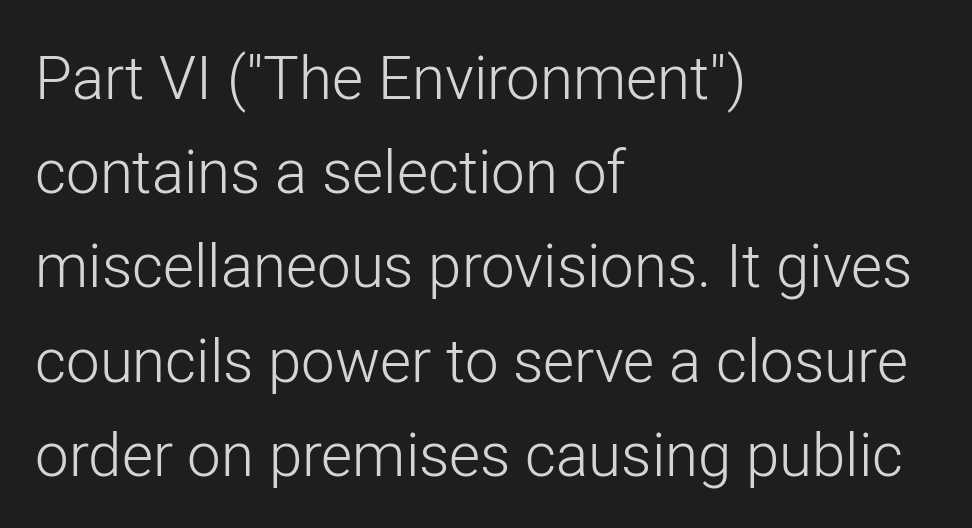
The image shows 60 px light sans-serif type, upright; set left-aligned, normal line spacing (1.57x), normal letter spacing, not underlined; low stroke contrast and a medium x-height.
